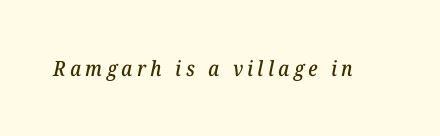
{"italic": "yes", "lean": "right", "slant_degrees": 12, "underline": "no", "letter_spacing": "wide", "letter_spacing_em": 0.21, "glyph_px": 21}
